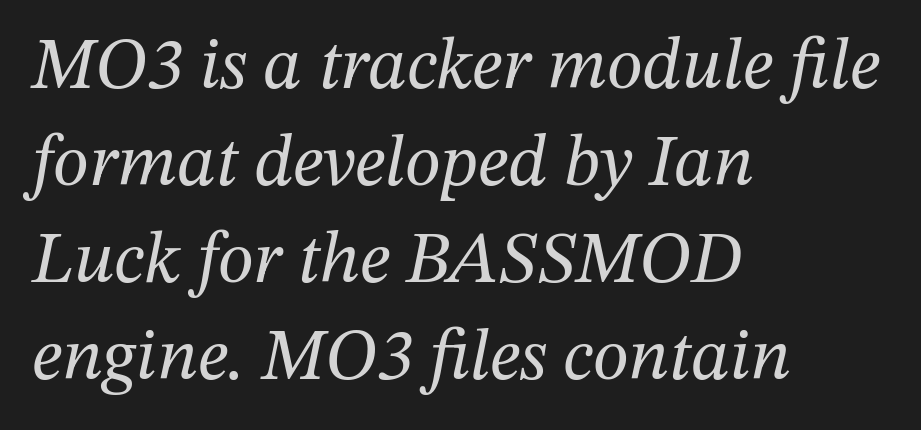
The image shows 73 px regular-weight serif type, italic (leaning right); set left-aligned, normal line spacing (1.33x), normal letter spacing, not underlined; medium stroke contrast and a medium x-height.
